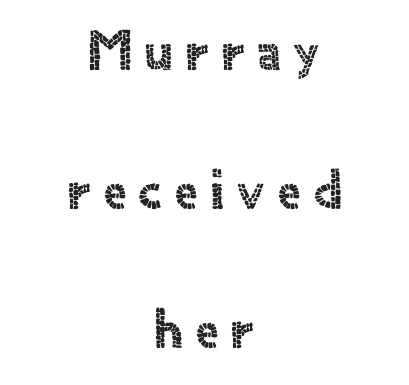
{"serif": "no", "italic": "no", "width": "normal", "x_height": "small", "monospaced": "no", "underline": "no", "align": "center", "line_spacing": "loose", "line_spacing_ratio": 2.48, "letter_spacing": "wide", "letter_spacing_em": 0.24, "glyph_px": 56}
